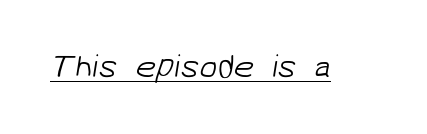
The image shows 33 px light sans-serif type; set normal letter spacing, underlined; low stroke contrast and a medium x-height.
